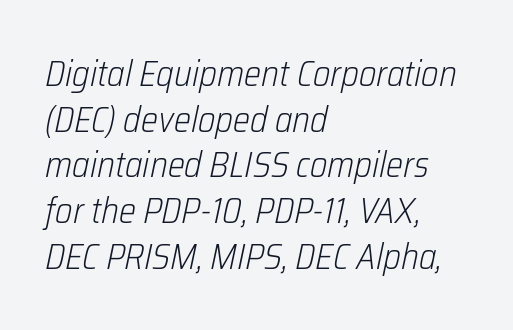
The letters advance in unequal steps, a hallmark of proportional type. The passage is arranged the way most books set body copy — flush left. A quiet, ordinary-to-light weight characterises the typeface. Notice how descenders clear the ascenders below comfortably — that's standard leading.
